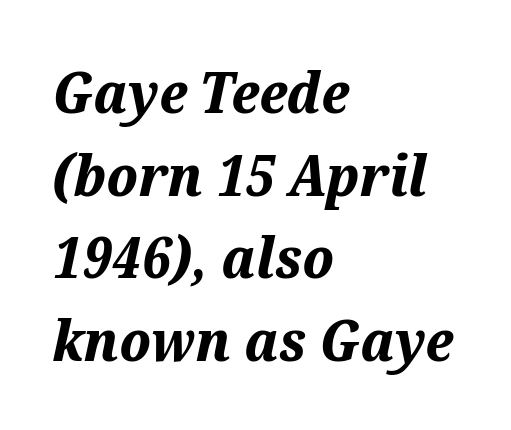
Q: Is the text bold? A: Yes.
Q: Is the text italic (slanted)? A: Yes, it leans right by about 12 degrees.
Q: Is the text underlined? A: No.
Q: How is the paragraph aligned? A: Left-aligned.
Q: Is the spacing between letters normal or unusually wide? A: Normal.
Q: Is the spacing between lines tight, normal or loose? A: Normal.
Q: Width (condensed, normal, or wide)? A: Normal.
Q: Stroke contrast? A: Medium.
Q: x-height? A: Medium.
Q: Monospaced? A: No.
